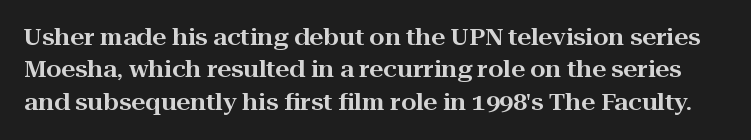
{"italic": "no", "underline": "no", "line_spacing": "normal", "line_spacing_ratio": 1.47, "letter_spacing": "normal", "letter_spacing_em": 0.0, "glyph_px": 22}
